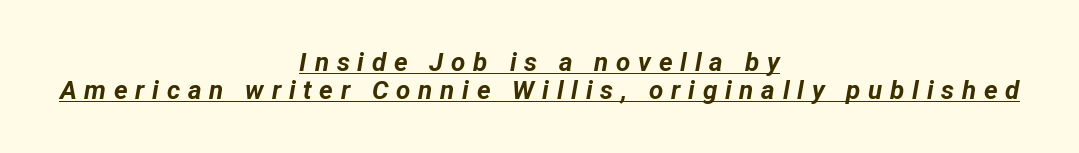
{"italic": "yes", "lean": "right", "slant_degrees": 12, "bold": "yes", "underline": "yes", "align": "center", "line_spacing": "tight", "line_spacing_ratio": 1.08, "letter_spacing": "wide", "letter_spacing_em": 0.3, "glyph_px": 26}
